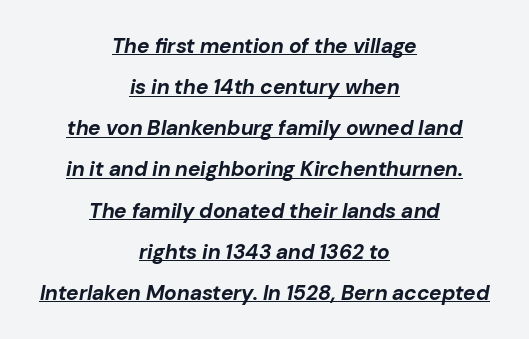
{"italic": "yes", "lean": "right", "slant_degrees": 10, "bold": "yes", "underline": "yes", "align": "center", "line_spacing": "loose", "line_spacing_ratio": 1.96, "letter_spacing": "normal", "letter_spacing_em": 0.0, "glyph_px": 21}
